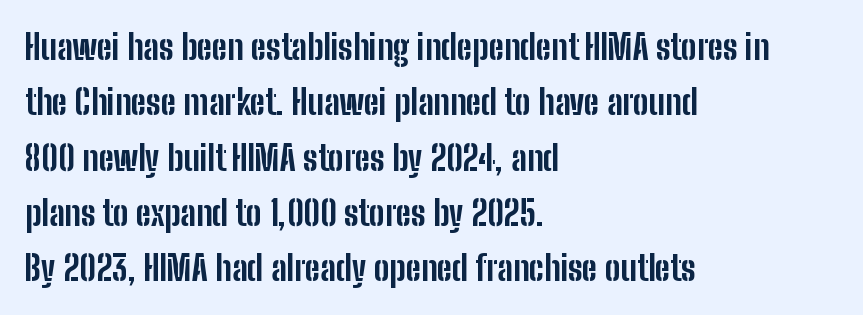
Q: Is the text bold? A: Yes.
Q: Is the text italic (slanted)? A: No, it is upright.
Q: Is the typeface a serif or a sans-serif typeface? A: Sans-serif.
Q: Is the text underlined? A: No.
Q: How is the paragraph aligned? A: Left-aligned.
Q: Is the spacing between letters normal or unusually wide? A: Normal.
Q: Is the spacing between lines tight, normal or loose? A: Normal.
Q: Width (condensed, normal, or wide)? A: Condensed.
Q: Stroke contrast? A: Low.
Q: x-height? A: Medium.
Q: Monospaced? A: No.
